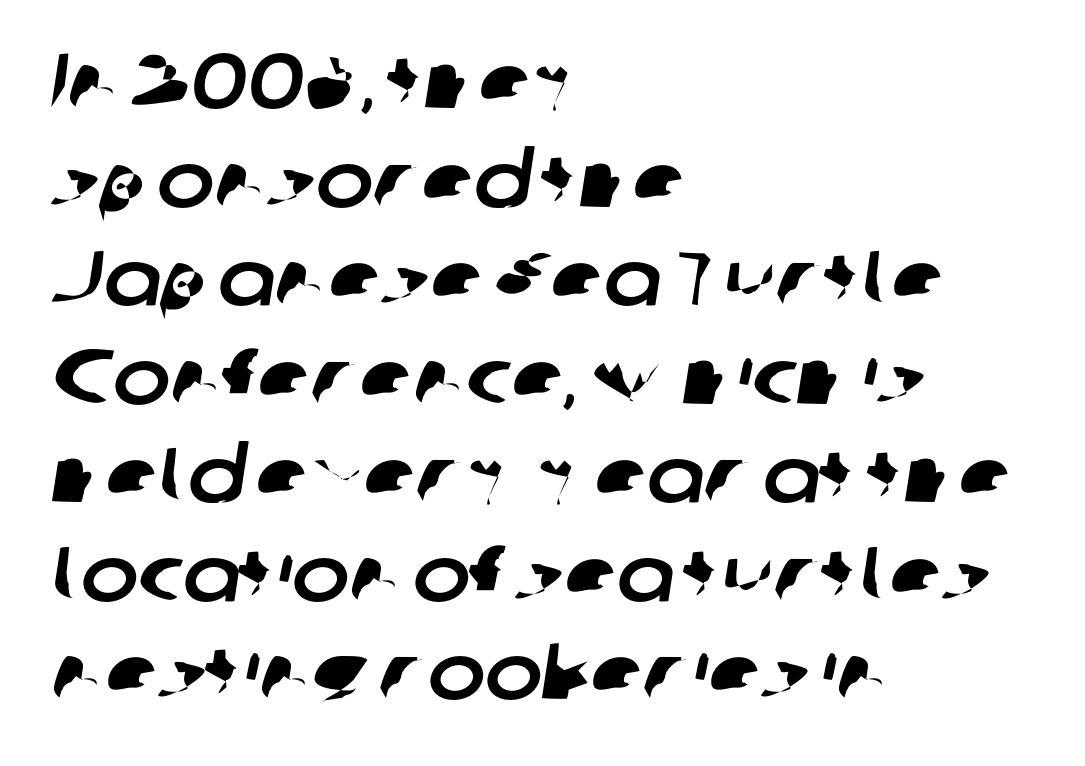
In CSS terms this would be text-align: left. In terms of letterform style, serifs are entirely absent. A typesetter would call this zero additional tracking. Looks like regular typesetting: each glyph gets only the width it needs.
